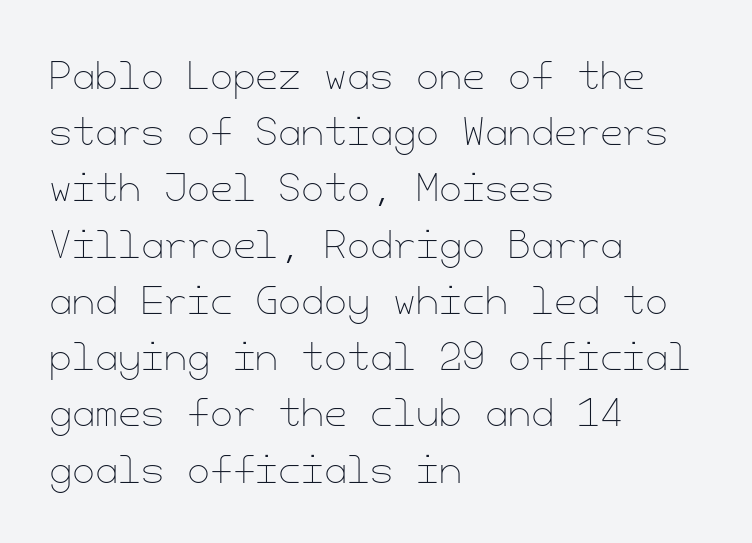
{"italic": "no", "bold": "no", "weight": "thin", "width": "normal", "stroke_contrast": "low", "x_height": "small", "underline": "no", "align": "left", "line_spacing": "normal", "line_spacing_ratio": 1.52, "letter_spacing": "normal", "letter_spacing_em": 0.0, "glyph_px": 37}
